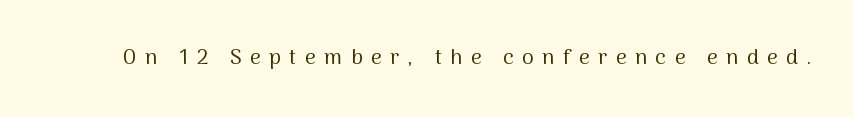
The image shows 21 px text type, upright; set unusually wide letter spacing (+0.4 em), not underlined.
